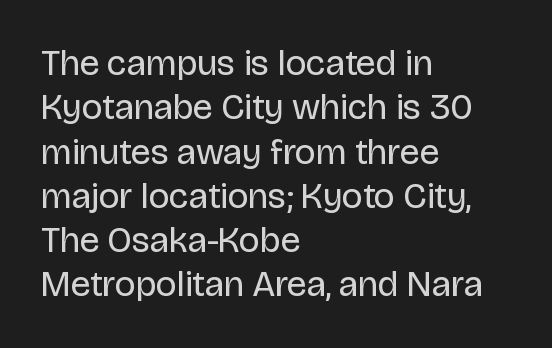
Tracking value appears to be zero — textbook default spacing. The passage shown is not bold in any degree. These lines were composed using upright roman letters. A classic flush-left, rag-right setting is used for this passage. Do the characters align in a grid? No, the font is proportional.
